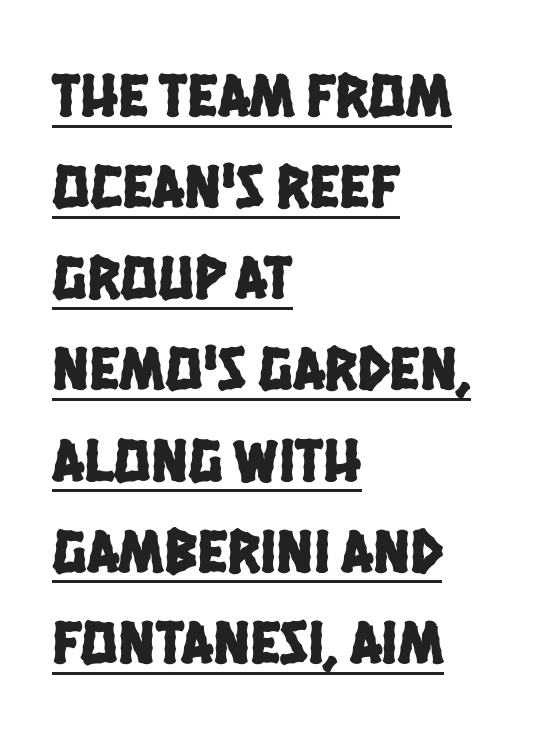
Each letter keeps its own natural width here, so spacing adapts to shape. Notice how a bar underscores the lettering throughout. Each letter's strokes conclude bluntly, with no projecting serifs. Honestly, the letter spacing is just normal — you wouldn't notice it.
